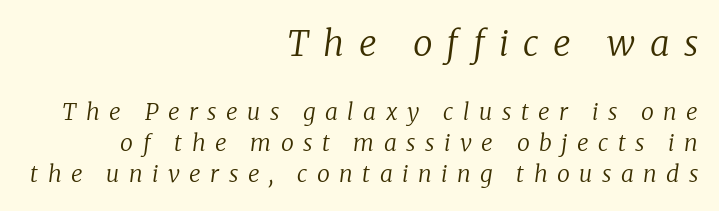
The image shows 35 px regular-weight serif type, italic (leaning right); set right-aligned, normal line spacing (1.36x), unusually wide letter spacing (+0.41 em), not underlined; the first (top) block is 1.52x larger; low stroke contrast and a medium x-height.
